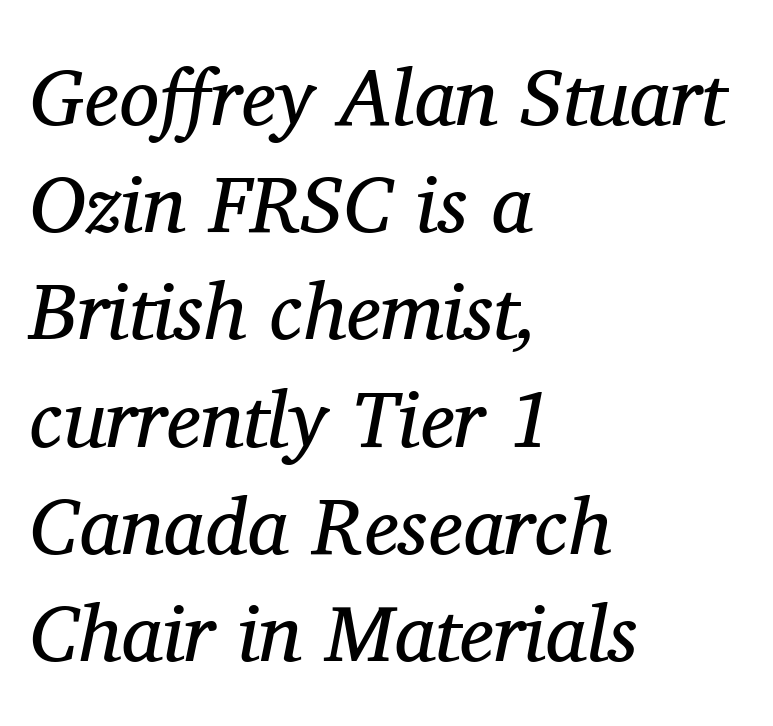
Q: Is the text bold? A: No.
Q: Is the text italic (slanted)? A: Yes, it leans right by about 11 degrees.
Q: Is the typeface a serif or a sans-serif typeface? A: Serif.
Q: Is the text underlined? A: No.
Q: How is the paragraph aligned? A: Left-aligned.
Q: Is the spacing between letters normal or unusually wide? A: Normal.
Q: Is the spacing between lines tight, normal or loose? A: Normal.
Q: Width (condensed, normal, or wide)? A: Normal.
Q: Stroke contrast? A: Medium.
Q: x-height? A: Medium.
Q: Monospaced? A: No.
